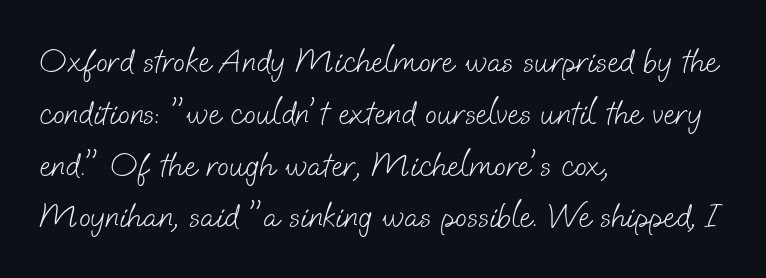
The image shows 35 px light sans-serif type; set left-aligned, normal line spacing (1.48x), normal letter spacing, not underlined; low stroke contrast and a small x-height.
